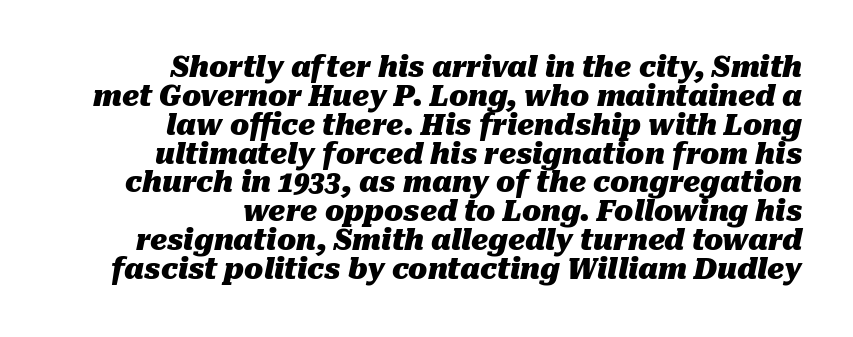
The face used here is proportionally spaced, like ordinary book or web type. Default kerning and tracking; the words read as compact shapes. The typesetting leans heavy: a genuine bold. Which margin do the lines hug? The right one — the left edge is uneven. Rule under the text: the space is simply empty. Slant detected: the letters are inclined.
